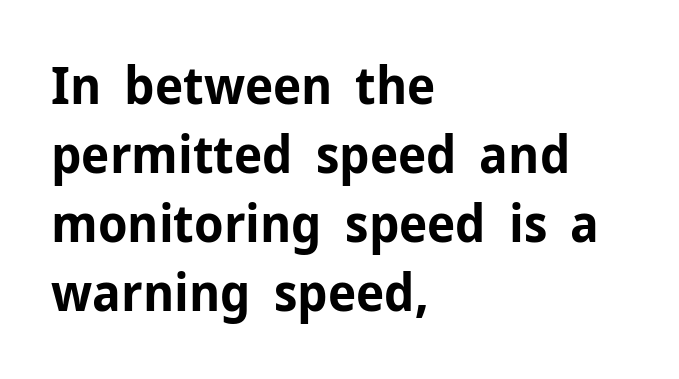
Each word holds together tightly as a unit, with standard inter-letter gaps. Think of a printed novel: that variable character pitch is what you see here. The zone under the glyphs is completely vacant. It's the straight-up-and-down kind of type. Does the copy run flush right? No — it runs flush left. Look at the stroke-to-counter ratio: heavy, a bold.
